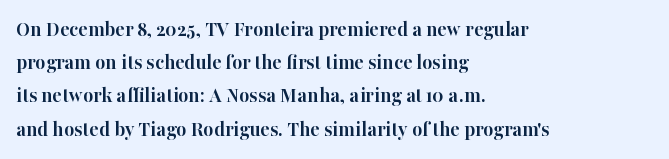
{"italic": "no", "bold": "yes", "underline": "no", "align": "left", "line_spacing": "normal", "line_spacing_ratio": 1.51, "letter_spacing": "normal", "letter_spacing_em": 0.0, "glyph_px": 22}
